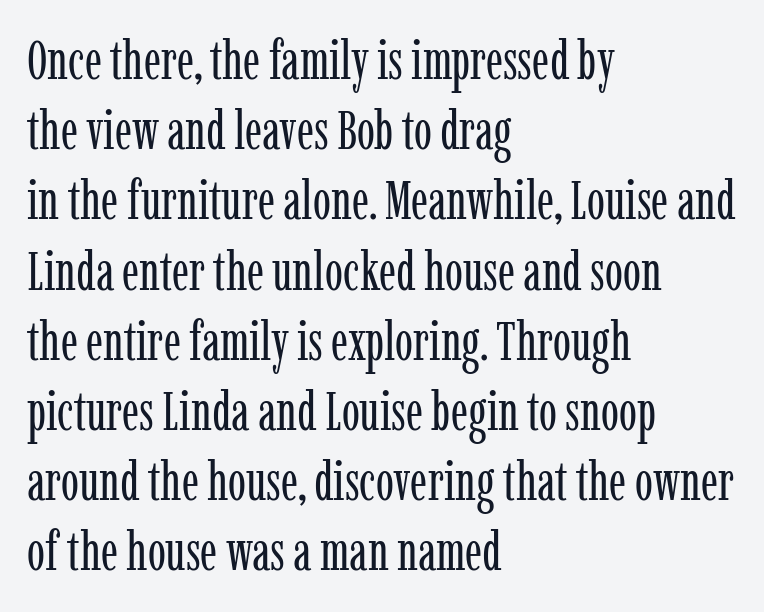
Line starts are locked; line ends wander. The weight tops out at a normal text grade. The face used here is proportionally spaced, like ordinary book or web type. These lines sit exactly where default settings would place them.
